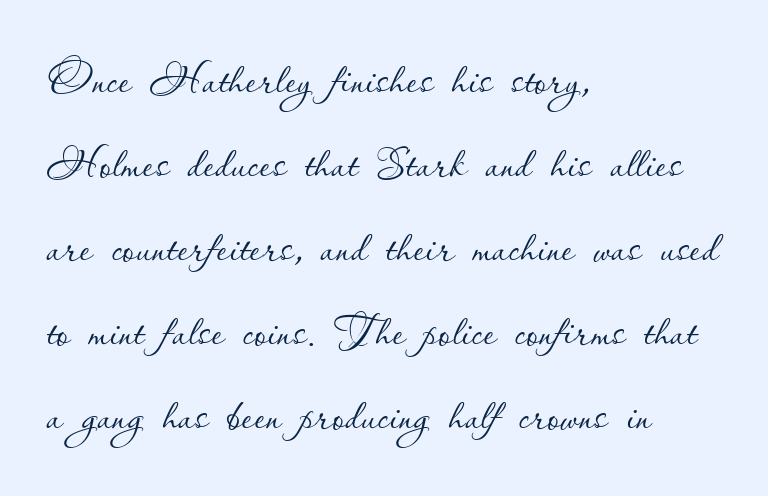
Q: Is the text bold? A: No.
Q: Is the text italic (slanted)? A: Yes.
Q: Is the text underlined? A: No.
Q: How is the paragraph aligned? A: Left-aligned.
Q: Is the spacing between letters normal or unusually wide? A: Normal.
Q: Is the spacing between lines tight, normal or loose? A: Normal.
Q: Width (condensed, normal, or wide)? A: Normal.
Q: Stroke contrast? A: Low.
Q: x-height? A: Small.
Q: Monospaced? A: No.
